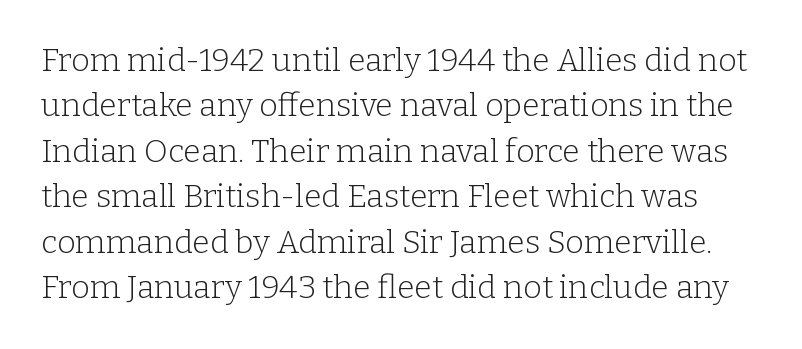
The image shows 32 px light serif type, upright; set normal line spacing (1.42x), normal letter spacing, not underlined; low stroke contrast and a medium x-height.
